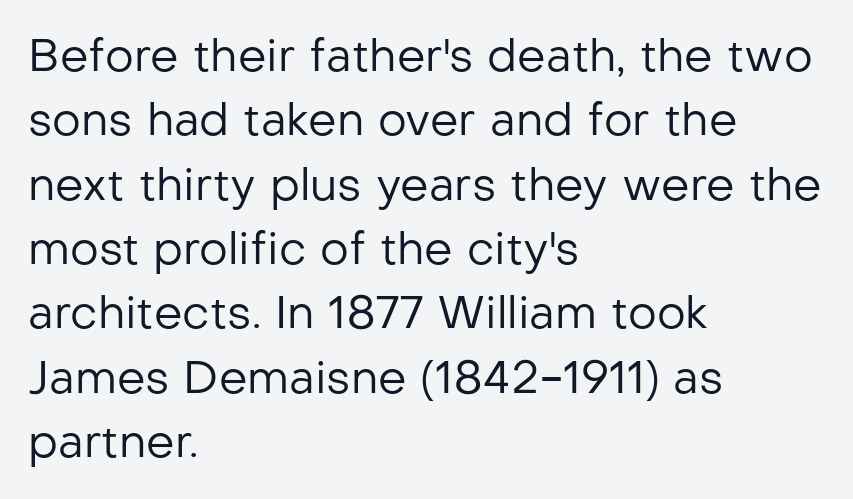
The image shows 45 px regular-weight sans-serif type, upright; set left-aligned, normal line spacing (1.43x), normal letter spacing, not underlined; low stroke contrast and a medium x-height.
